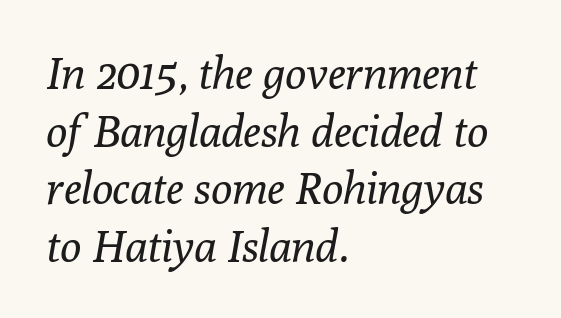
The image shows 44 px regular-weight serif type, italic (leaning right); set left-aligned, normal line spacing (1.31x), normal letter spacing, not underlined; low stroke contrast and a medium x-height.
